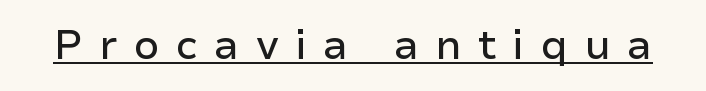
Notice how a bar underscores the lettering throughout. Unlike a traditional serif, this face leaves its strokes unadorned. This sample uses an upright cut, with every glyph sitting square on the baseline. Characters follow at a spacing far wider than the type designer built in. Proportional: the letters do not fall into vertical columns.
